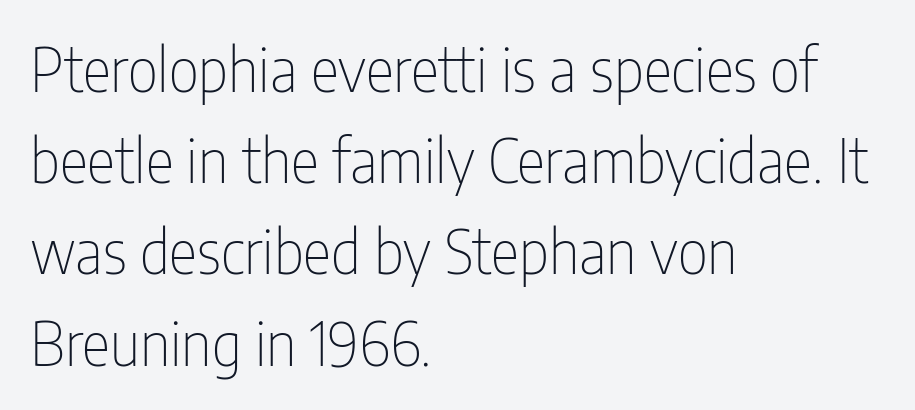
The image shows 60 px thin, condensed sans-serif type, upright; set left-aligned, normal line spacing (1.52x), normal letter spacing, not underlined; low stroke contrast and a medium x-height.
